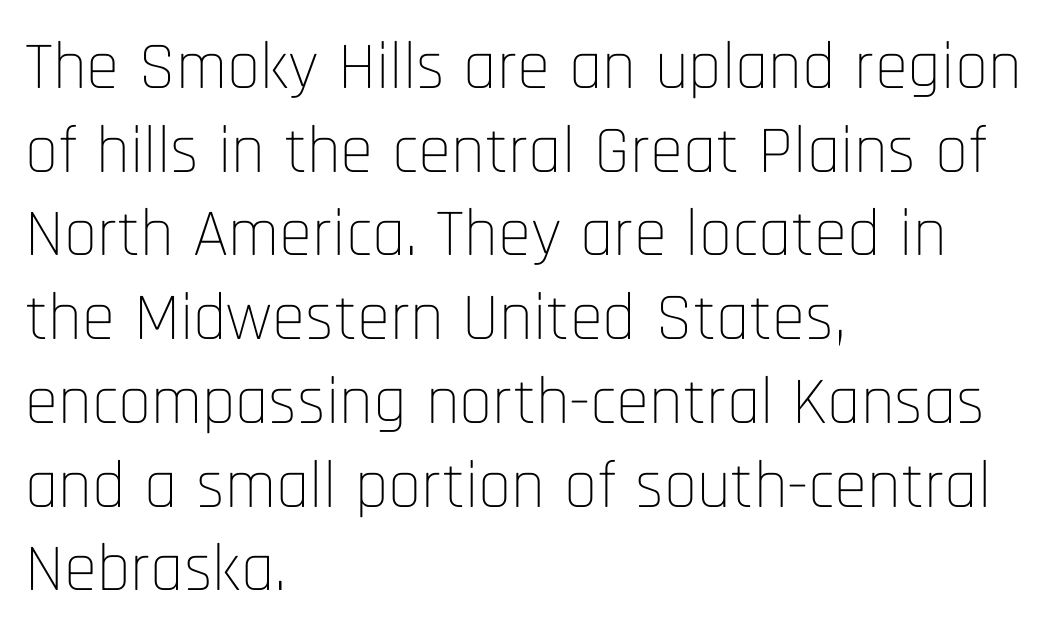
Spacing between characters is what you'd get straight out of the box. A sans-serif font was chosen for this passage. Proportional: the letters do not fall into vertical columns. The designer left line spacing at the default. The text block is weighted toward the left margin, trailing off unevenly rightward.
